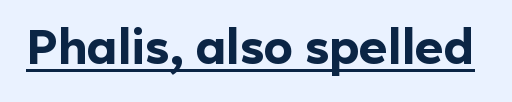
The image shows 49 px bold sans-serif type, upright; set normal letter spacing, underlined; a medium x-height.
